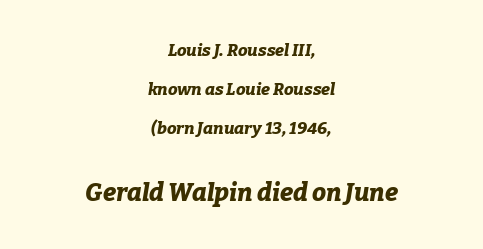
The image shows 25 px bold type, italic (leaning right); set centered, loose line spacing (2.3x), normal letter spacing, not underlined; the second (bottom) block is 1.47x larger.
